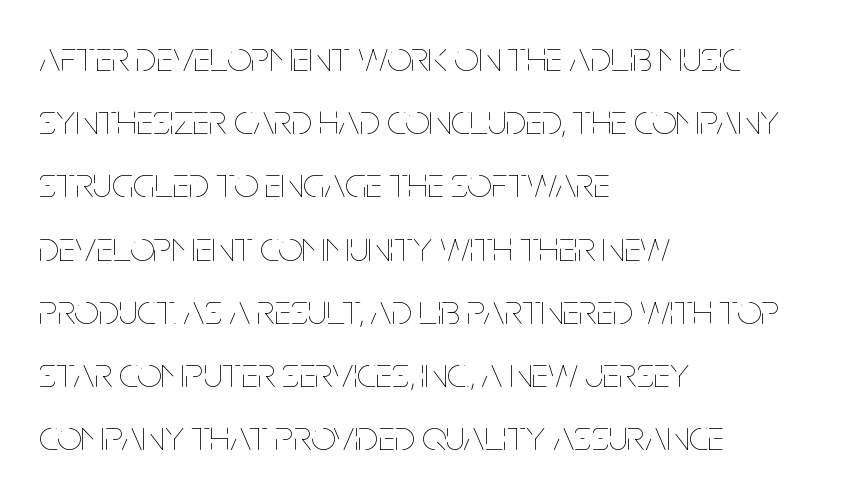
The image shows 43 px thin, condensed type, upright; set left-aligned, normal line spacing (1.47x), normal letter spacing, not underlined; low stroke contrast and a large x-height.
